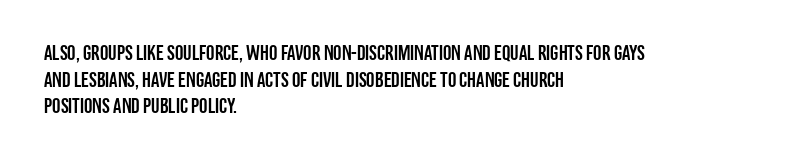
The image shows 21 px text type, upright; set left-aligned, normal line spacing (1.27x), normal letter spacing, not underlined.
